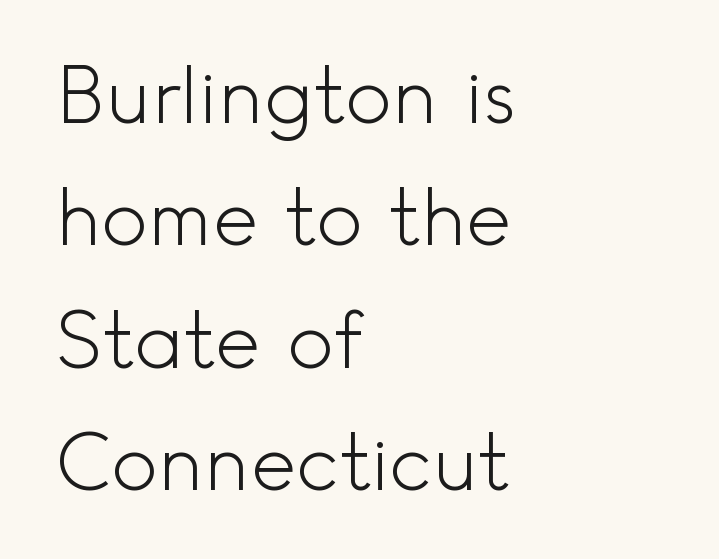
The image shows 78 px light sans-serif type, upright; set left-aligned, normal line spacing (1.57x), normal letter spacing, not underlined; a small x-height.
